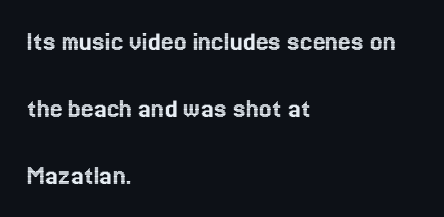
The image shows 28 px text type, upright; set left-aligned, loose line spacing (2.39x), normal letter spacing, not underlined; a medium x-height.
